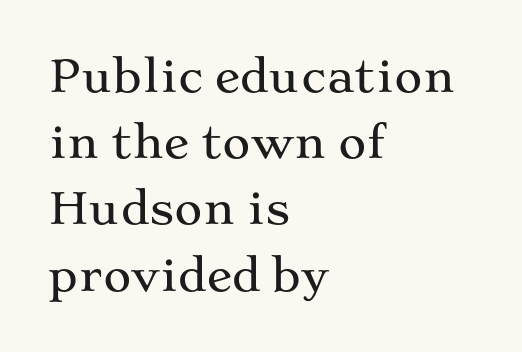
Q: Is the text italic (slanted)? A: No, it is upright.
Q: Is the typeface a serif or a sans-serif typeface? A: Serif.
Q: Is the text underlined? A: No.
Q: How is the paragraph aligned? A: Left-aligned.
Q: Is the spacing between letters normal or unusually wide? A: Normal.
Q: Is the spacing between lines tight, normal or loose? A: Normal.
Q: Width (condensed, normal, or wide)? A: Wide.
Q: Stroke contrast? A: Medium.
Q: x-height? A: Medium.
Q: Monospaced? A: No.
